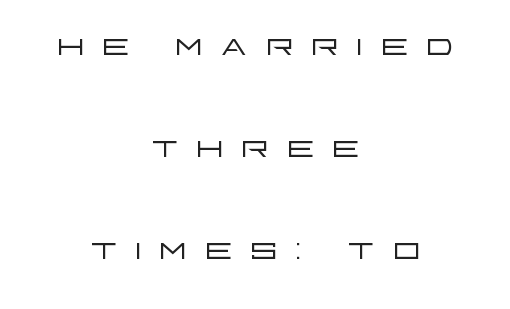
The image shows 44 px light, wide sans-serif type, upright; set centered, loose line spacing (2.32x), unusually wide letter spacing (+0.36 em), not underlined; low stroke contrast and a large x-height.
